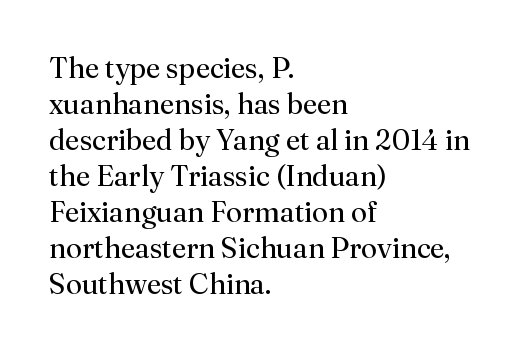
These lines are rendered in a variable-pitch font. Yep, those are serifs on the letters. Only glyphs here, with clear space below each row. Observe the ordinary spacing: letters are neighbours, not strangers. The font's upright variant was chosen for this text. Bold? No — there's no thickening of the strokes.
